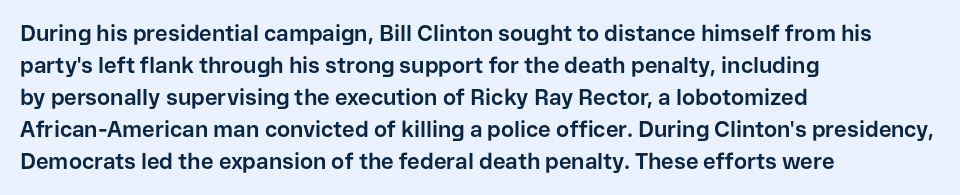
Students, observe: this is what conventionally led text looks like. Ascenders rise straight up at ninety degrees. Pretty heavy lettering here — definitely bold. The words here are not underlined.
